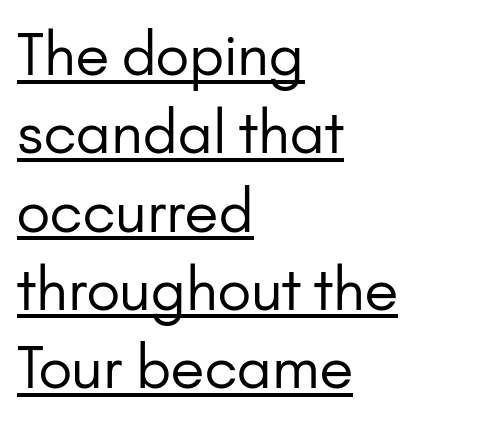
The image shows 58 px regular-weight sans-serif type, upright; set left-aligned, normal line spacing (1.35x), normal letter spacing, underlined; low stroke contrast and a small x-height.
